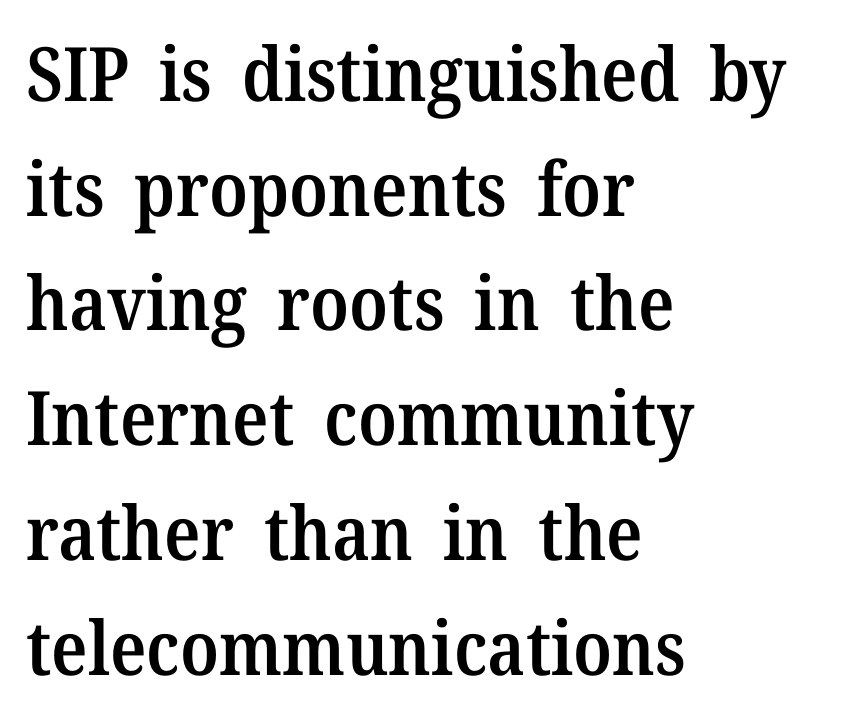
The image shows 75 px semibold serif type, upright; set left-aligned, normal line spacing (1.53x), normal letter spacing, not underlined; medium stroke contrast and a medium x-height.
